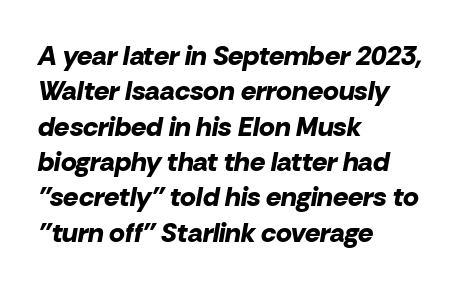
The image shows 27 px bold type, italic (leaning right); set left-aligned, normal line spacing (1.31x), normal letter spacing, not underlined.
